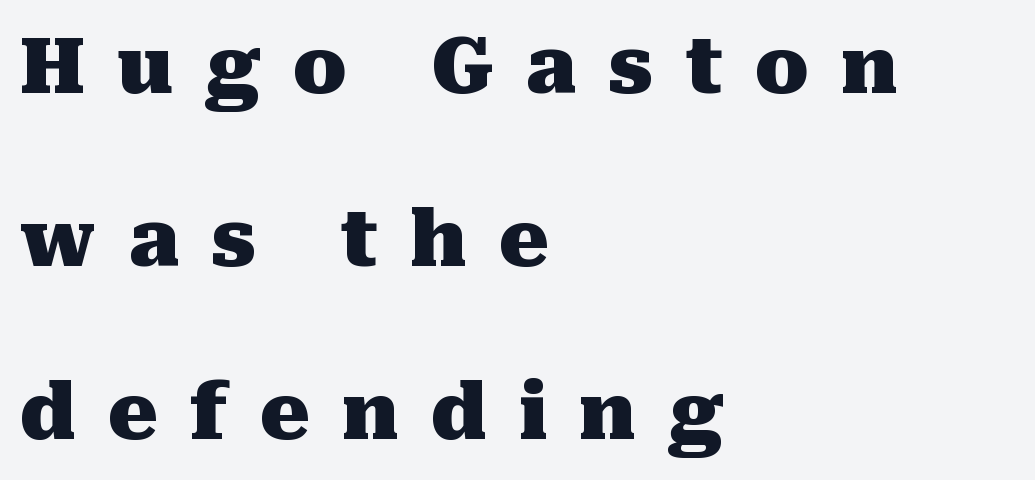
A dark, heavy texture on the line: the type is bold. The passage shown is typeset with a serif family. The tracking reads as deliberately expanded to a designer's eye. Teacher's note: observe the even left margin — that is flush-left alignment.
